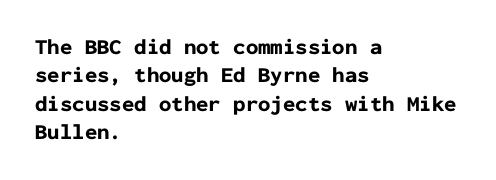
This is the regular roman posture of the typeface. The lines in this sample share a left origin and differ only in where they stop. Standard letterfit; no display-style spreading of the glyphs. Heavy-handed strokes throughout: this text is bold. The space directly below the letters is spotless.
